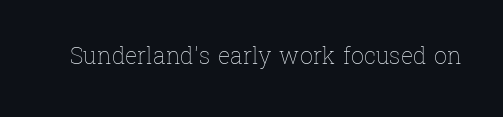
{"italic": "no", "bold": "no", "underline": "no", "letter_spacing": "normal", "letter_spacing_em": 0.0, "glyph_px": 23}
